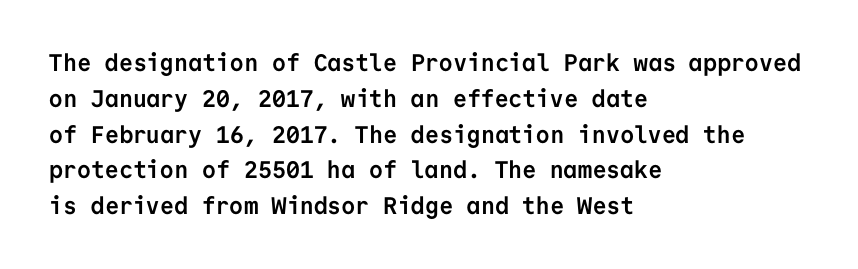
Q: Is the text bold? A: Yes.
Q: Is the text italic (slanted)? A: No, it is upright.
Q: Is the text underlined? A: No.
Q: How is the paragraph aligned? A: Left-aligned.
Q: Is the spacing between letters normal or unusually wide? A: Normal.
Q: Is the spacing between lines tight, normal or loose? A: Normal.
